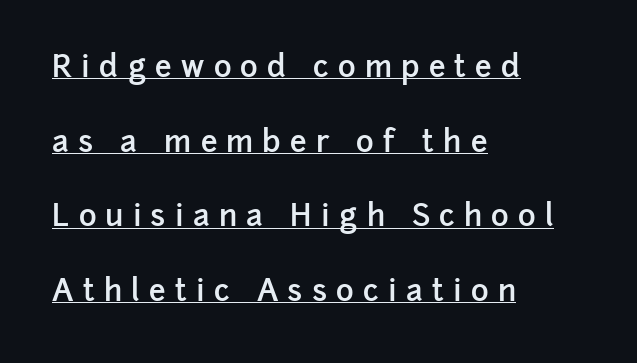
{"serif": "no", "italic": "no", "bold": "semi", "weight": "semibold", "width": "normal", "stroke_contrast": "low", "x_height": "medium", "monospaced": "no", "underline": "yes", "align": "left", "line_spacing": "loose", "line_spacing_ratio": 2.49, "letter_spacing": "wide", "letter_spacing_em": 0.31, "glyph_px": 30}
